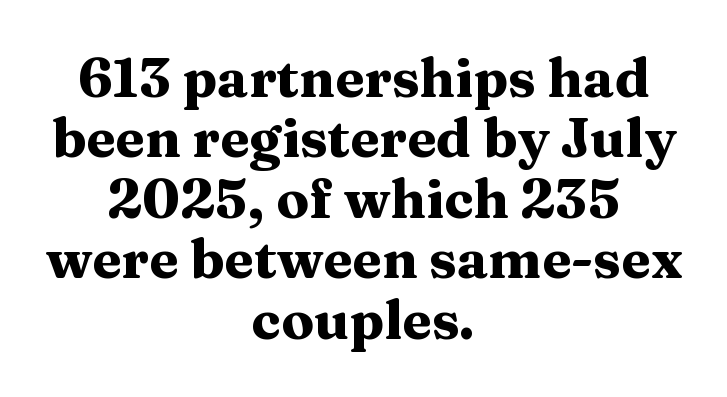
Q: Is the text bold? A: Yes.
Q: Is the text italic (slanted)? A: No, it is upright.
Q: Is the typeface a serif or a sans-serif typeface? A: Serif.
Q: Is the text underlined? A: No.
Q: How is the paragraph aligned? A: Centered.
Q: Is the spacing between letters normal or unusually wide? A: Normal.
Q: Is the spacing between lines tight, normal or loose? A: Tight.
Q: Width (condensed, normal, or wide)? A: Wide.
Q: Stroke contrast? A: Medium.
Q: x-height? A: Medium.
Q: Monospaced? A: No.
